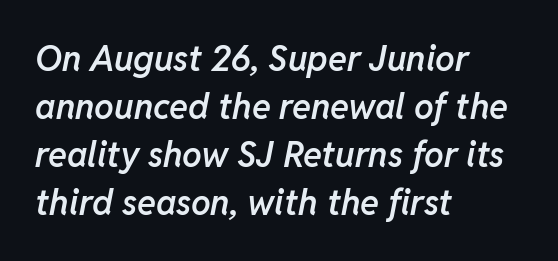
The image shows 35 px semibold type, italic (leaning right); set left-aligned, normal line spacing (1.37x), normal letter spacing, not underlined; low stroke contrast and a medium x-height.
